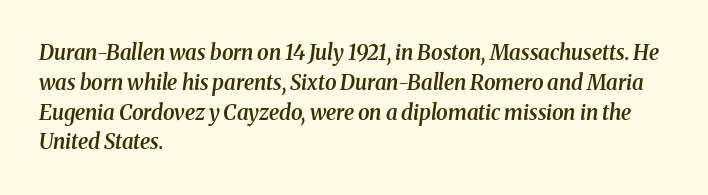
{"italic": "yes", "lean": "right", "slant_degrees": 8, "bold": "semi", "underline": "no", "align": "left", "line_spacing": "normal", "line_spacing_ratio": 1.42, "letter_spacing": "normal", "letter_spacing_em": 0.0, "glyph_px": 21}
